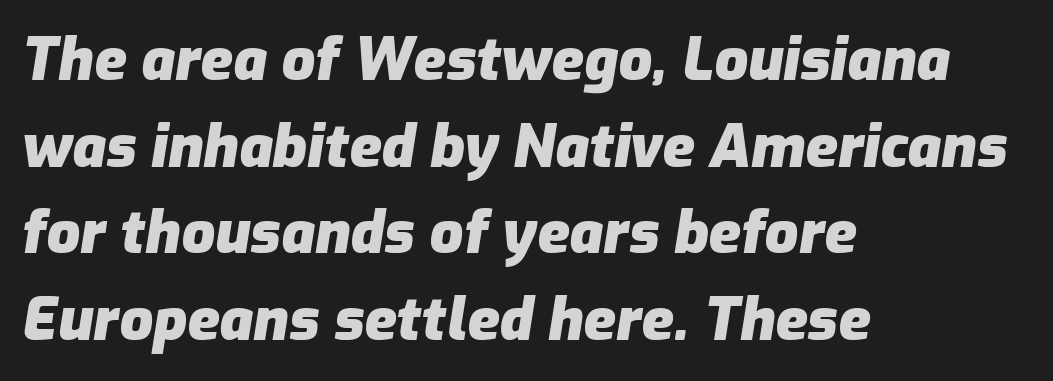
{"italic": "yes", "lean": "right", "slant_degrees": 9, "bold": "yes", "weight": "heavy", "width": "normal", "stroke_contrast": "low", "x_height": "medium", "monospaced": "no", "underline": "no", "align": "left", "line_spacing": "normal", "line_spacing_ratio": 1.47, "letter_spacing": "normal", "letter_spacing_em": 0.0, "glyph_px": 59}
